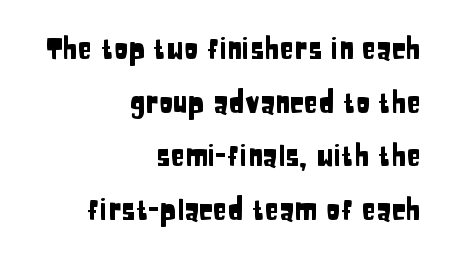
{"serif": "no", "italic": "no", "width": "condensed", "stroke_contrast": "low", "x_height": "large", "monospaced": "no", "underline": "no", "align": "right", "line_spacing_ratio": 1.85, "letter_spacing": "normal", "letter_spacing_em": 0.0, "glyph_px": 29}
